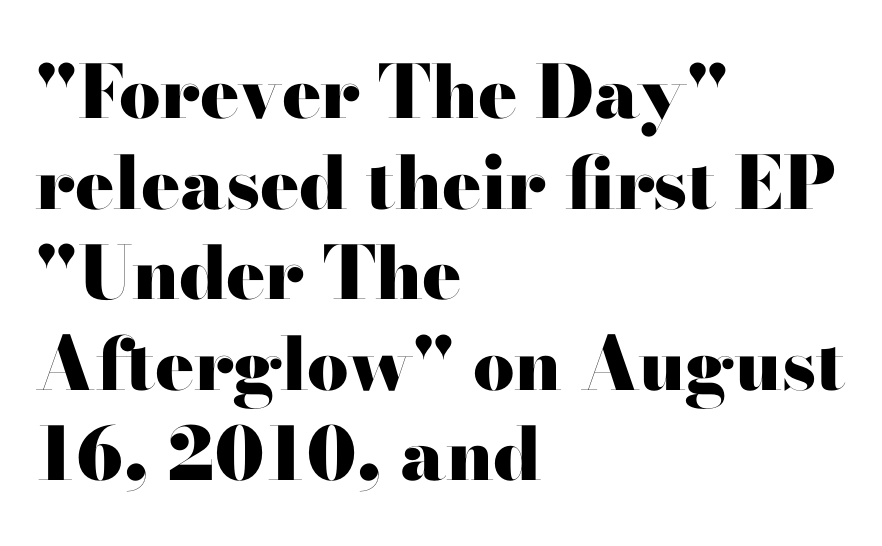
Look at the tracking — it's just the regular setting, nothing added. Italic: no, the glyphs are upright roman. Classification — serif. The glyphs have the mass of a bold cut. Check the space under the baseline: it is left empty.
